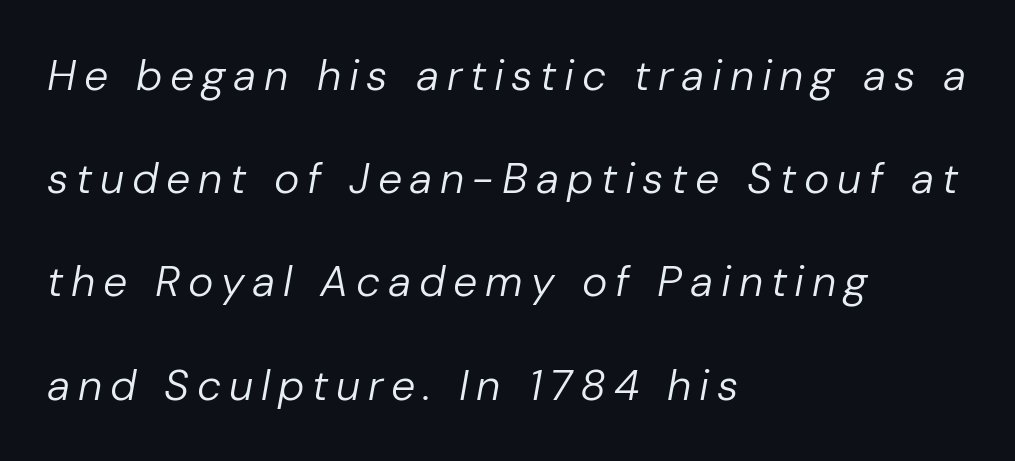
The image shows 43 px regular-weight type, italic (leaning right); set left-aligned, loose line spacing (2.4x), not underlined; low stroke contrast and a medium x-height.
